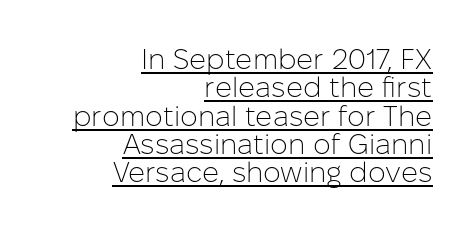
This block would grow much taller if given ordinary leading; it's compressed now. Vertical strokes here are truly vertical. The characters display no serif detailing; their extremities are plain. The words here are underlined. Compared with a flush-left layout, this one pins lines to the opposite, right side.
